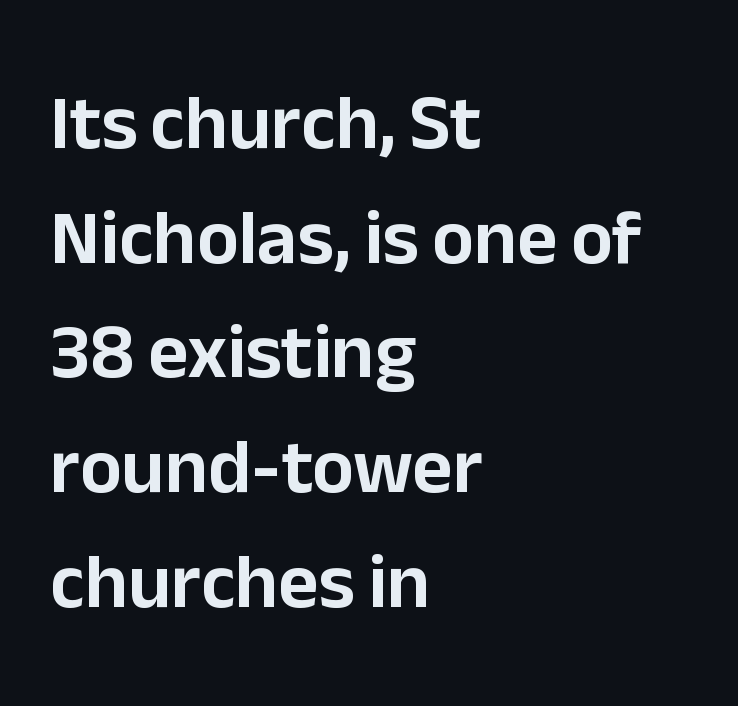
Designer's note — italics off, roman on. Grotesque or geometric, the face here clearly has no serifs. Horizontal bands of white between lines are of average thickness. Does extra space separate the letters? No, they use regular spacing.
